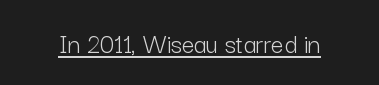
{"serif": "no", "italic": "no", "bold": "no", "weight": "light", "width": "normal", "stroke_contrast": "low", "x_height": "medium", "monospaced": "no", "underline": "yes", "letter_spacing": "normal", "letter_spacing_em": 0.0, "glyph_px": 28}
